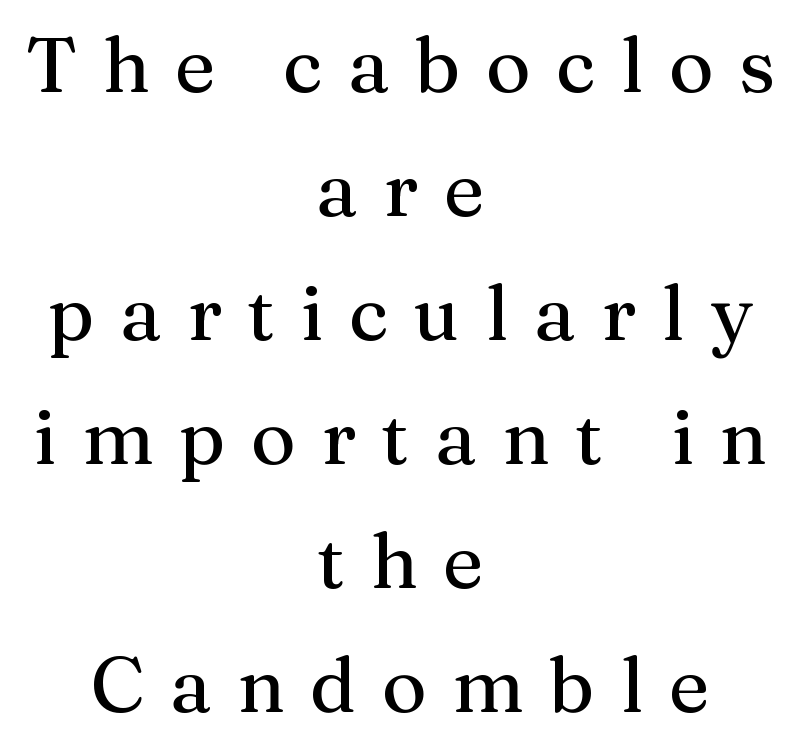
These lines have a slow, spaced-out rhythm from letter to letter. The words here are not underlined. The setting favours the middle, as headings and verse often do. A typesetter would call this leading conventional body-copy spacing. Examine the stroke ends and you'll spot serifs. Note the varied advance widths — an 'i' is clearly narrower than an 'm'.
